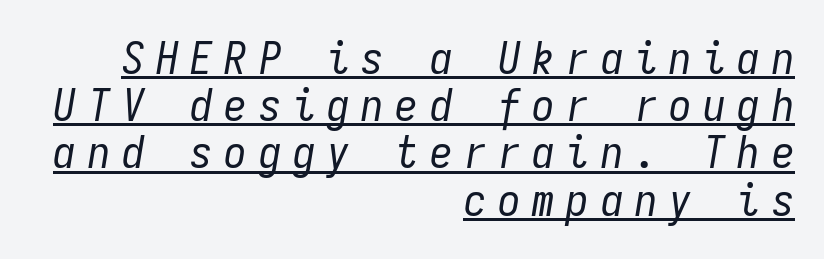
Slanted lettering throughout. The ragged edge is on the left, which tells us the setting is flush right. Quick note: underline on. You could count columns in this text — the font is strictly monospaced. Loose tracking; the words dissolve into strings of separated letters.
